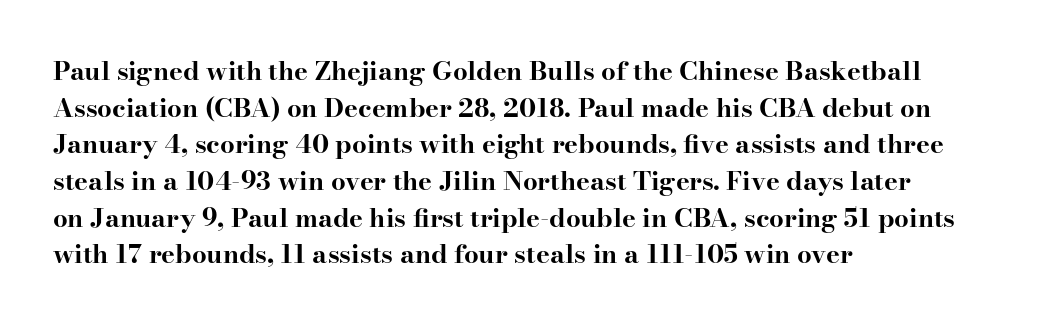
Q: Is the text bold? A: Yes.
Q: Is the text italic (slanted)? A: No, it is upright.
Q: Is the text underlined? A: No.
Q: How is the paragraph aligned? A: Left-aligned.
Q: Is the spacing between letters normal or unusually wide? A: Normal.
Q: Is the spacing between lines tight, normal or loose? A: Normal.
